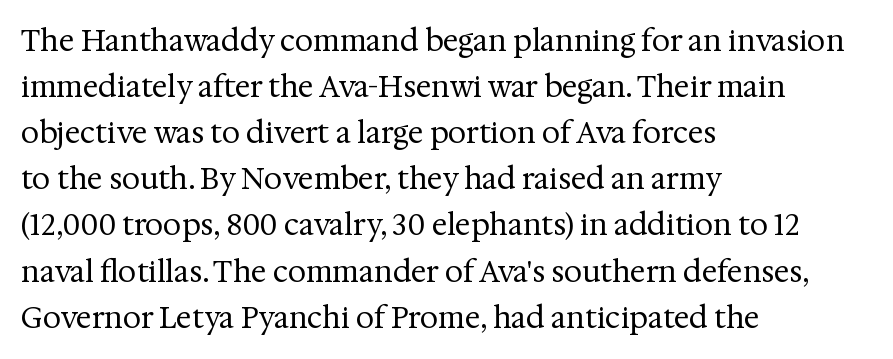
This block has exactly the height ordinary leading produces. A serif font was chosen for this passage. No letter is thick-stroked: the sample isn't bold. Tracking here is standard; glyphs follow each other at the usual distance.
